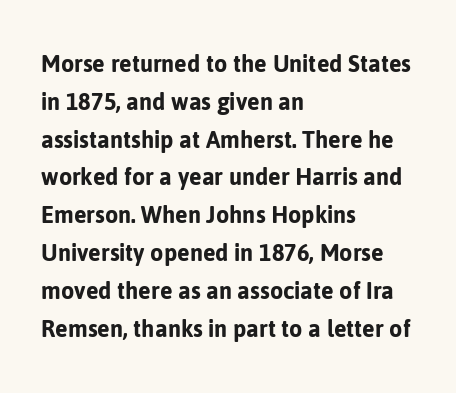
{"italic": "no", "underline": "no", "align": "left", "line_spacing": "normal", "line_spacing_ratio": 1.4, "letter_spacing": "normal", "letter_spacing_em": 0.0, "glyph_px": 27}
